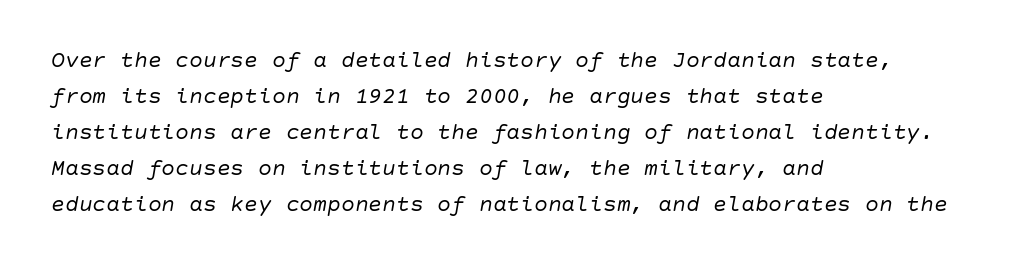
Is the block centered? No — it sits flush against the left margin. Compared with ordinary roman type, these characters are visibly tilted. Characters follow at the spacing the type designer built in. The block of text has a typical density, with ordinary space between rows. Words float on clear page, feet unadorned. Counters stay open thanks to moderate or lighter strokes.
